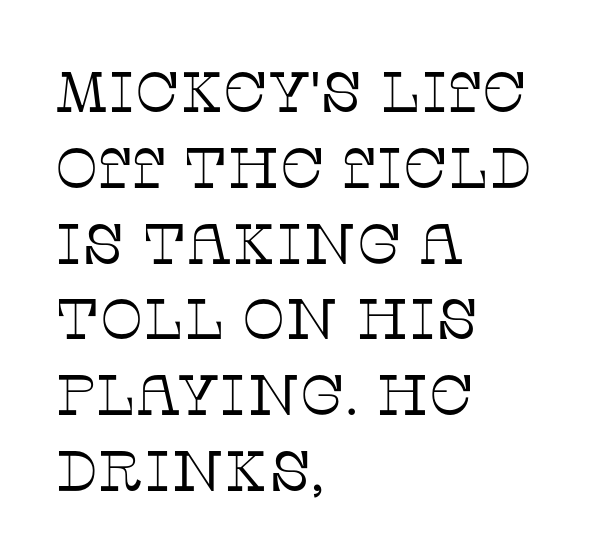
The image shows 57 px thin serif type, upright; set left-aligned, normal line spacing (1.33x), normal letter spacing, not underlined; low stroke contrast and a large x-height.
